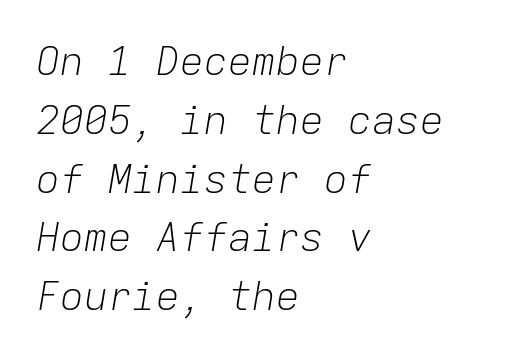
A typesetter would call this zero additional tracking. Counters stay open thanks to moderate or lighter strokes. Every character here occupies the same horizontal width, giving the sample a typewriter-like rhythm. The lines are quadded left. Check under the words: just untouched page. Students, observe: this is what conventionally led text looks like.
